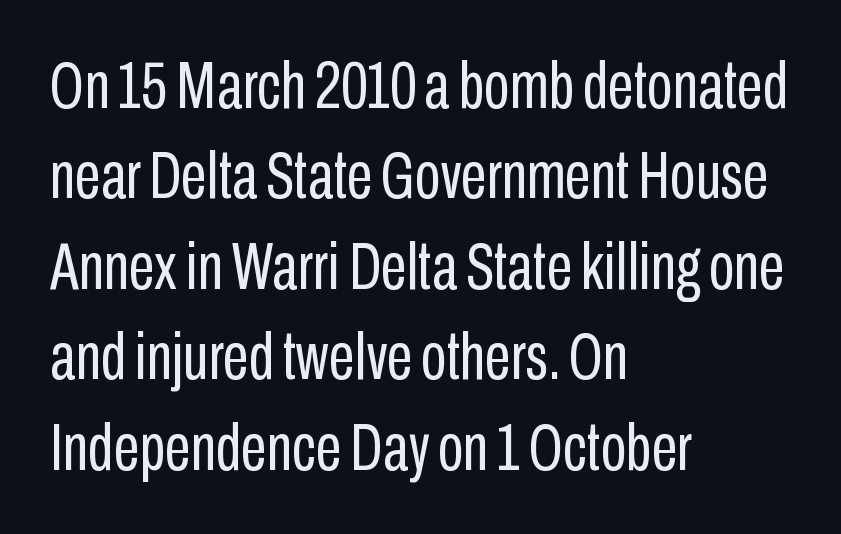
{"serif": "no", "italic": "no", "bold": "no", "weight": "regular", "width": "condensed", "stroke_contrast": "low", "x_height": "medium", "monospaced": "no", "underline": "no", "align": "left", "line_spacing": "normal", "line_spacing_ratio": 1.37, "letter_spacing": "normal", "letter_spacing_em": 0.0, "glyph_px": 66}
